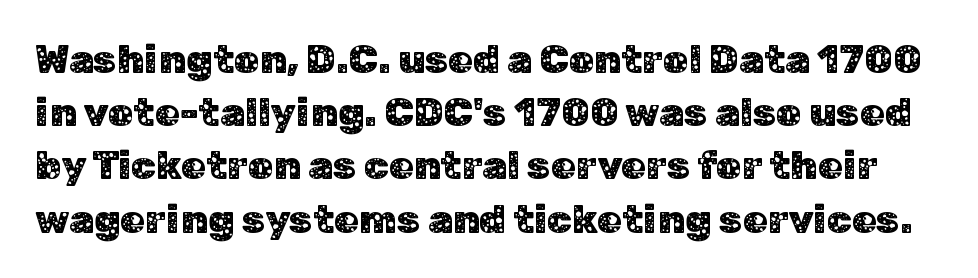
Q: Is the text italic (slanted)? A: No, it is upright.
Q: Is the typeface a serif or a sans-serif typeface? A: Sans-serif.
Q: Is the text underlined? A: No.
Q: Is the spacing between letters normal or unusually wide? A: Normal.
Q: Is the spacing between lines tight, normal or loose? A: Normal.
Q: Width (condensed, normal, or wide)? A: Normal.
Q: Stroke contrast? A: Low.
Q: x-height? A: Medium.
Q: Monospaced? A: No.
